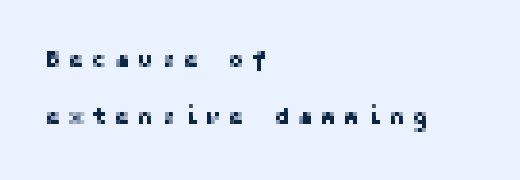
Q: Is the text italic (slanted)? A: No, it is upright.
Q: Is the text underlined? A: No.
Q: How is the paragraph aligned? A: Left-aligned.
Q: Is the spacing between letters normal or unusually wide? A: Unusually wide.
Q: Is the spacing between lines tight, normal or loose? A: Loose.
